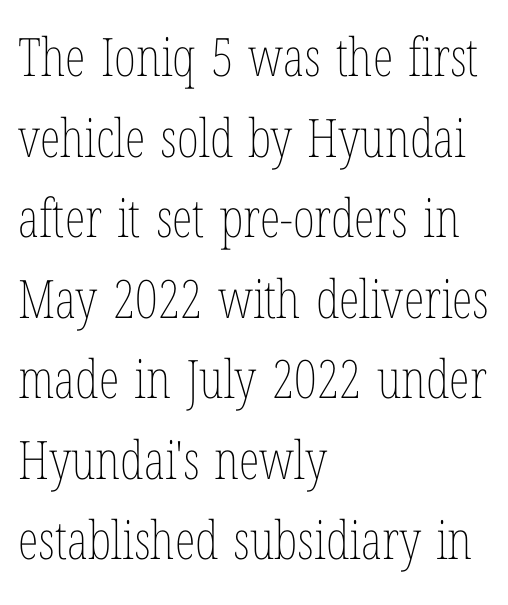
{"italic": "no", "bold": "no", "weight": "thin", "width": "condensed", "stroke_contrast": "low", "x_height": "medium", "monospaced": "no", "underline": "no", "align": "left", "line_spacing": "normal", "line_spacing_ratio": 1.52, "letter_spacing": "normal", "letter_spacing_em": 0.0, "glyph_px": 53}
